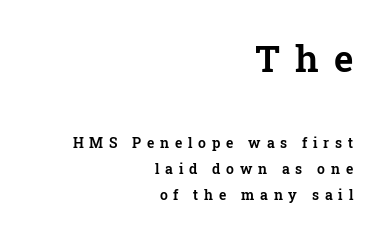
Q: Is the text italic (slanted)? A: No, it is upright.
Q: Is the typeface a serif or a sans-serif typeface? A: Serif.
Q: Is the text underlined? A: No.
Q: How is the paragraph aligned? A: Right-aligned.
Q: Is the spacing between letters normal or unusually wide? A: Unusually wide.
Q: Which block of text is set in a larger size, the first (top) or the second (bottom)? A: The first (top) one.
Q: Width (condensed, normal, or wide)? A: Normal.
Q: Stroke contrast? A: Low.
Q: x-height? A: Medium.
Q: Monospaced? A: No.
